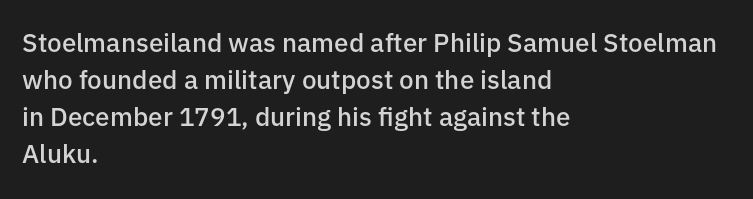
{"italic": "no", "bold": "semi", "underline": "no", "align": "left", "line_spacing": "normal", "line_spacing_ratio": 1.42, "letter_spacing": "normal", "letter_spacing_em": 0.0, "glyph_px": 26}
